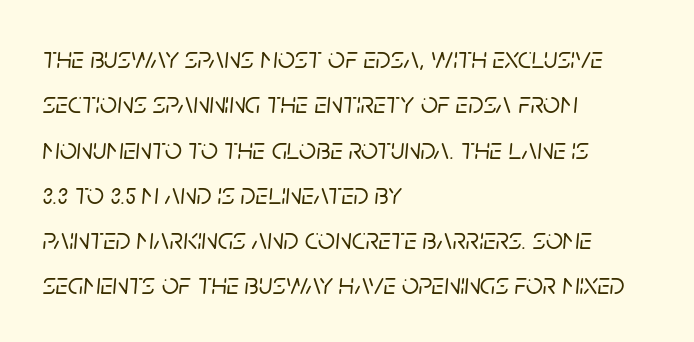
The image shows 30 px text type, italic (leaning right); set left-aligned, normal line spacing (1.51x), normal letter spacing, not underlined; low stroke contrast and a large x-height.
